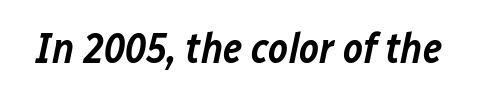
{"italic": "yes", "lean": "right", "slant_degrees": 12, "bold": "semi", "weight": "semibold", "width": "normal", "stroke_contrast": "low", "x_height": "medium", "monospaced": "no", "underline": "no", "letter_spacing": "normal", "letter_spacing_em": 0.0, "glyph_px": 42}
